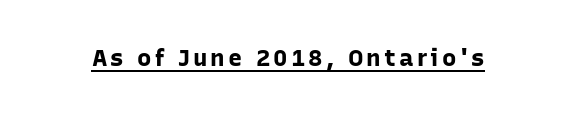
{"italic": "no", "bold": "yes", "underline": "yes", "glyph_px": 24}
